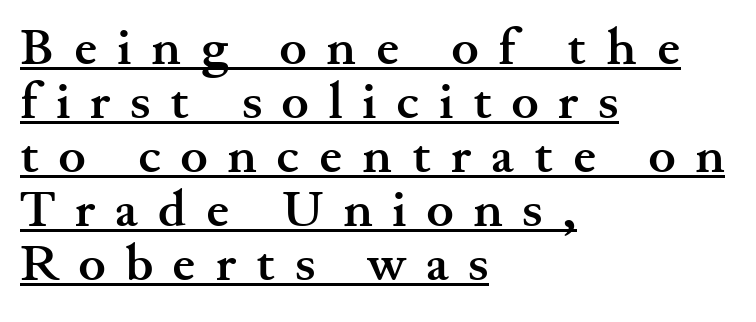
The image shows 51 px semibold, wide serif type, upright; set left-aligned, tight line spacing (1.06x), unusually wide letter spacing (+0.39 em), underlined; medium stroke contrast and a small x-height.
